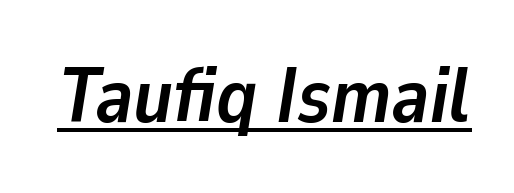
Q: Is the text bold? A: Yes.
Q: Is the text italic (slanted)? A: Yes, it leans right by about 9 degrees.
Q: Is the text underlined? A: Yes.
Q: Is the spacing between letters normal or unusually wide? A: Normal.
Q: Width (condensed, normal, or wide)? A: Normal.
Q: Stroke contrast? A: Low.
Q: x-height? A: Medium.
Q: Monospaced? A: No.
